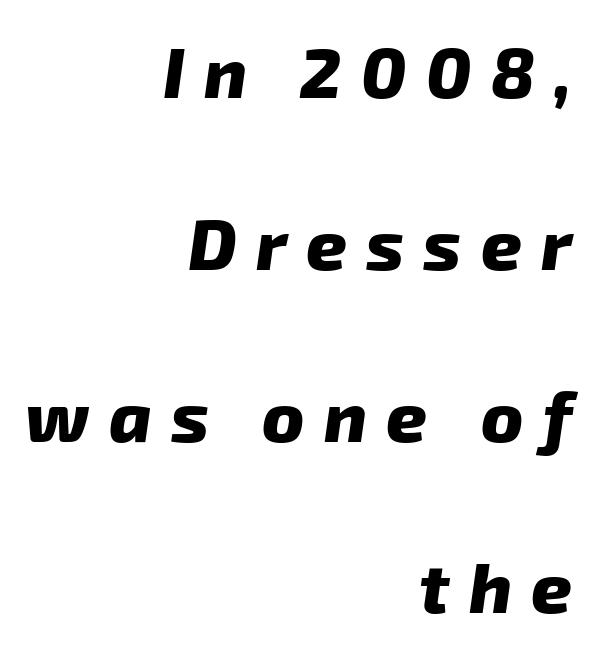
The image shows 71 px heavy sans-serif type; set right-aligned, loose line spacing (2.42x), unusually wide letter spacing (+0.27 em), not underlined; low stroke contrast and a medium x-height.
